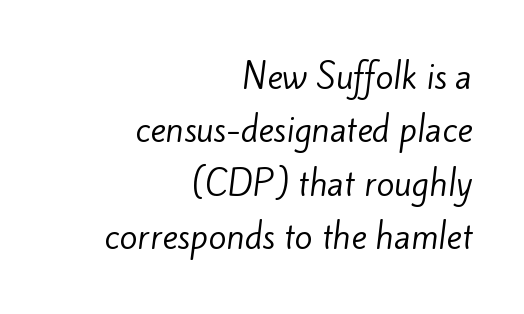
{"serif": "no", "bold": "no", "weight": "regular", "width": "normal", "stroke_contrast": "low", "x_height": "small", "monospaced": "no", "underline": "no", "align": "right", "line_spacing": "normal", "line_spacing_ratio": 1.62, "letter_spacing": "normal", "letter_spacing_em": 0.0, "glyph_px": 33}
